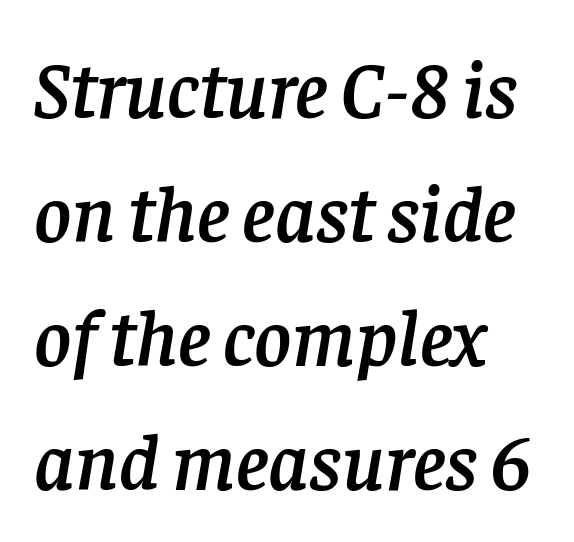
The image shows 80 px serif type, italic (leaning right); set left-aligned, normal line spacing (1.55x), normal letter spacing, not underlined; low stroke contrast and a large x-height.
